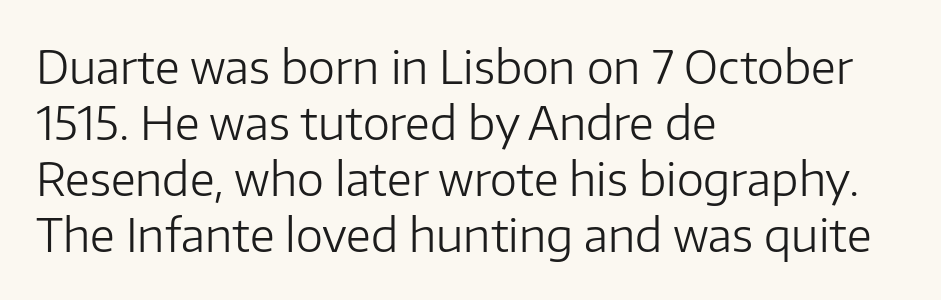
The image shows 46 px light sans-serif type, upright; set left-aligned, line spacing 1.22x, normal letter spacing, not underlined; low stroke contrast and a medium x-height.
